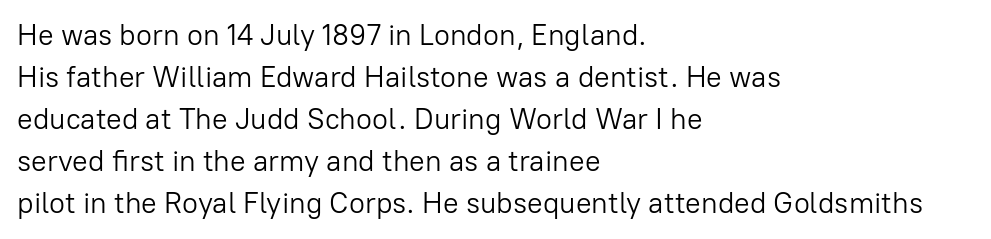
The characters are drawn with everyday or finer stroke widths. Proportional: the letters do not fall into vertical columns. The font family rendered here belongs to the sans-serif group. Quick note: interline space is typical. The setting favours the left margin, as ordinary paragraphs usually do. The lettering stays uniformly vertical, giving the passage a roman look.
